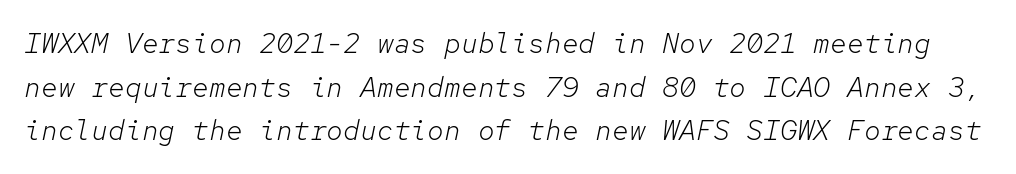
{"italic": "yes", "lean": "right", "slant_degrees": 12, "bold": "no", "weight": "light", "width": "normal", "stroke_contrast": "low", "x_height": "medium", "monospaced": "yes", "underline": "no", "line_spacing": "normal", "line_spacing_ratio": 1.56, "letter_spacing": "normal", "letter_spacing_em": 0.0, "glyph_px": 28}
